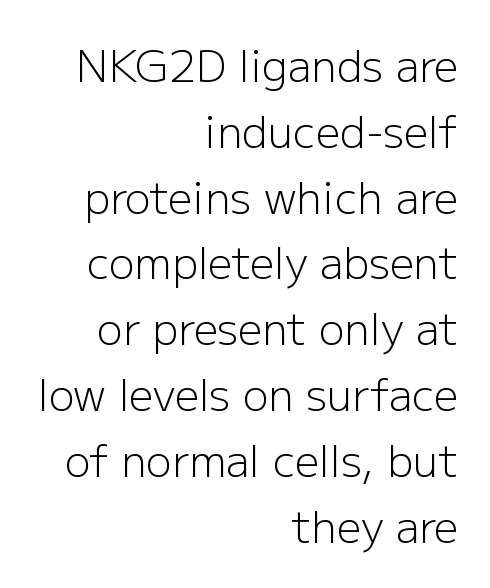
The image shows 43 px light sans-serif type, upright; set right-aligned, normal line spacing (1.53x), normal letter spacing, not underlined; low stroke contrast and a medium x-height.
